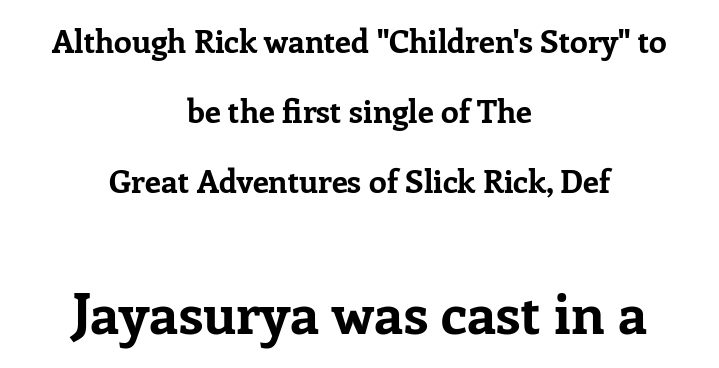
{"serif": "yes", "italic": "no", "bold": "yes", "weight": "bold", "width": "normal", "stroke_contrast": "low", "x_height": "medium", "monospaced": "no", "underline": "no", "align": "center", "line_spacing": "loose", "line_spacing_ratio": 2.19, "letter_spacing": "normal", "letter_spacing_em": 0.0, "larger_block": "second", "size_ratio": 1.75, "glyph_px": 56}
